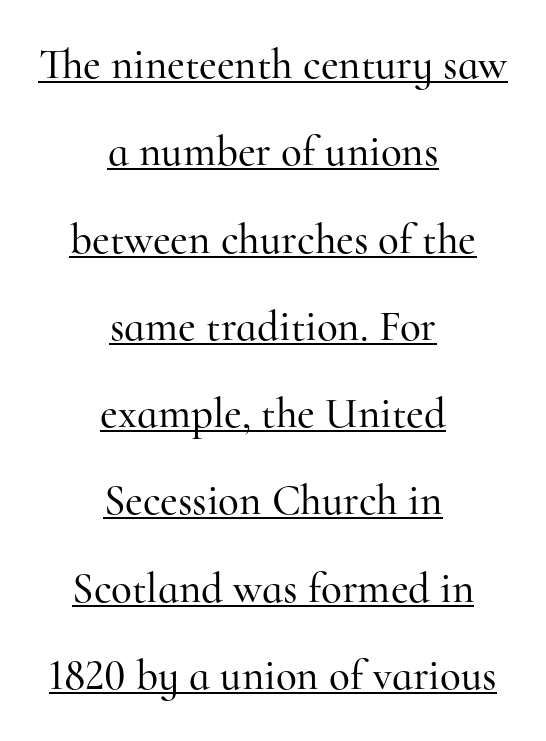
{"serif": "yes", "italic": "no", "width": "normal", "stroke_contrast": "high", "x_height": "small", "monospaced": "no", "underline": "yes", "align": "center", "line_spacing": "loose", "line_spacing_ratio": 2.03, "letter_spacing": "normal", "letter_spacing_em": 0.0, "glyph_px": 43}
